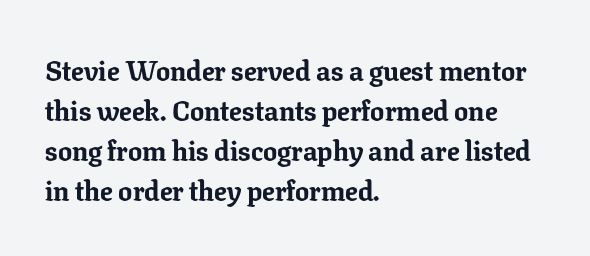
Q: Is the text bold? A: Yes.
Q: Is the text italic (slanted)? A: No, it is upright.
Q: Is the typeface a serif or a sans-serif typeface? A: Serif.
Q: Is the text underlined? A: No.
Q: How is the paragraph aligned? A: Left-aligned.
Q: Is the spacing between letters normal or unusually wide? A: Normal.
Q: Is the spacing between lines tight, normal or loose? A: Normal.
Q: Width (condensed, normal, or wide)? A: Normal.
Q: Stroke contrast? A: Low.
Q: x-height? A: Medium.
Q: Monospaced? A: No.
